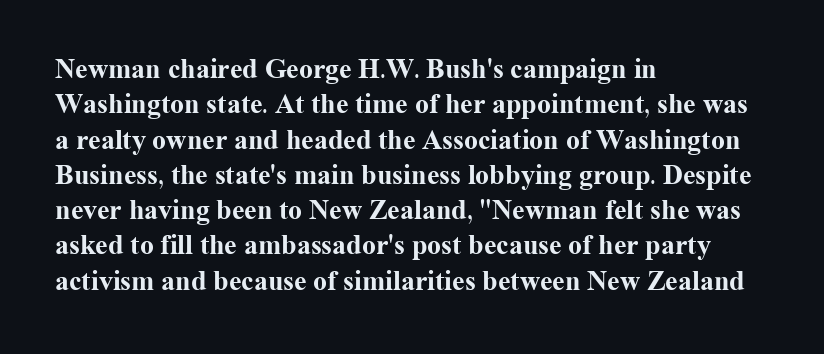
{"serif": "yes", "italic": "no", "bold": "yes", "weight": "bold", "width": "normal", "stroke_contrast": "medium", "x_height": "medium", "monospaced": "no", "underline": "no", "align": "left", "line_spacing": "normal", "line_spacing_ratio": 1.26, "letter_spacing": "normal", "letter_spacing_em": 0.0, "glyph_px": 28}
